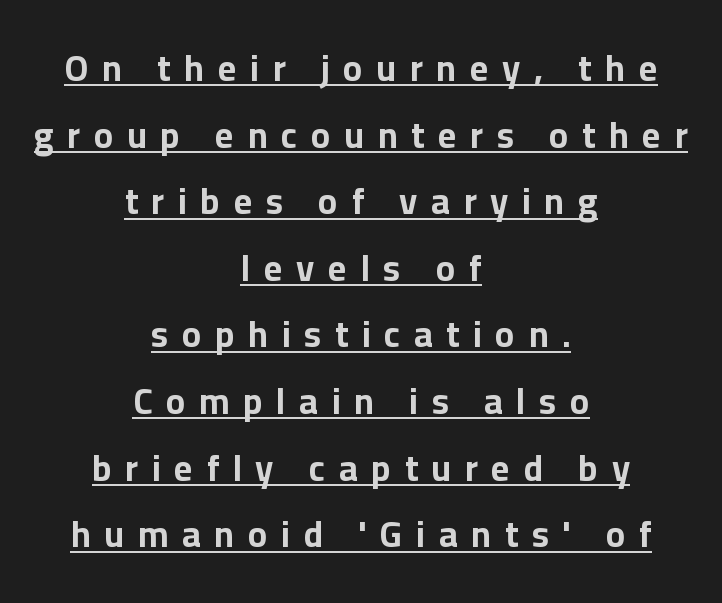
{"serif": "no", "italic": "no", "bold": "yes", "weight": "bold", "width": "normal", "stroke_contrast": "low", "x_height": "medium", "monospaced": "no", "underline": "yes", "align": "center", "line_spacing_ratio": 1.85, "letter_spacing": "wide", "letter_spacing_em": 0.38, "glyph_px": 36}
